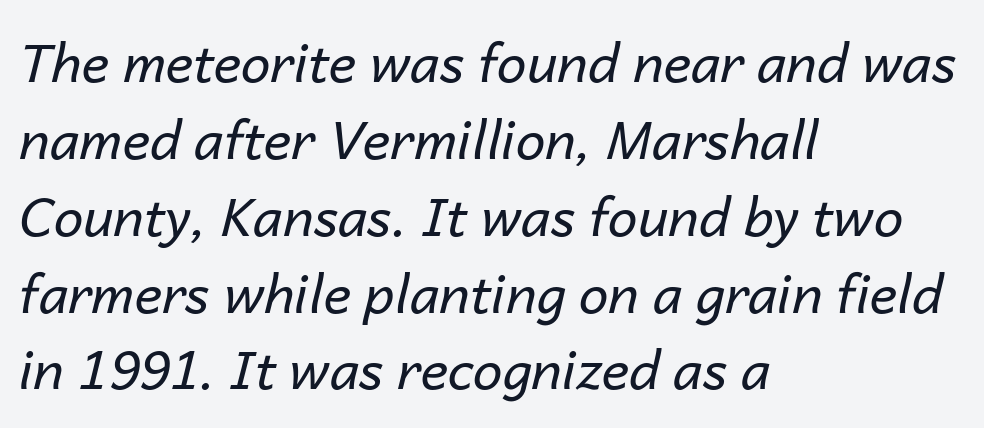
Q: Is the text bold? A: No.
Q: Is the text italic (slanted)? A: Yes, it leans right by about 14 degrees.
Q: Is the text underlined? A: No.
Q: How is the paragraph aligned? A: Left-aligned.
Q: Is the spacing between letters normal or unusually wide? A: Normal.
Q: Is the spacing between lines tight, normal or loose? A: Normal.
Q: Width (condensed, normal, or wide)? A: Normal.
Q: Stroke contrast? A: Low.
Q: x-height? A: Medium.
Q: Monospaced? A: No.
